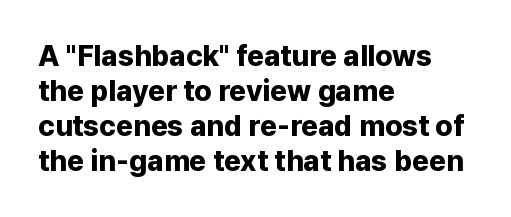
Rule under the text: the space is simply empty. Short and long lines alike share a common starting point at left. The glyphs in this specimen are sans serif. Plenty of ink on the page — the face is bold. The type is set solid horizontally, with unmodified tracking. The rendering uses natural spacing where letterforms have individual widths.
